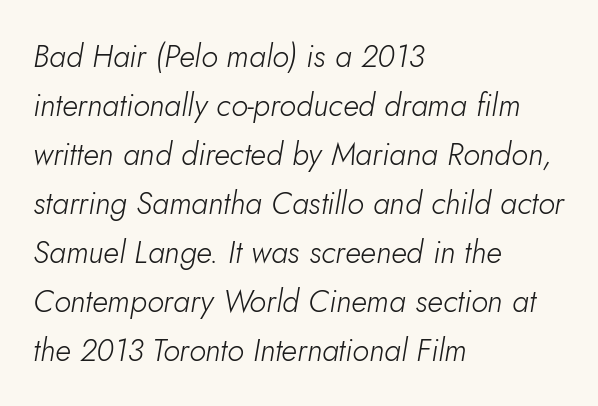
{"italic": "yes", "lean": "right", "slant_degrees": 5, "bold": "no", "weight": "light", "width": "normal", "stroke_contrast": "low", "x_height": "small", "monospaced": "no", "underline": "no", "align": "left", "line_spacing": "normal", "line_spacing_ratio": 1.58, "letter_spacing": "normal", "letter_spacing_em": 0.0, "glyph_px": 31}
